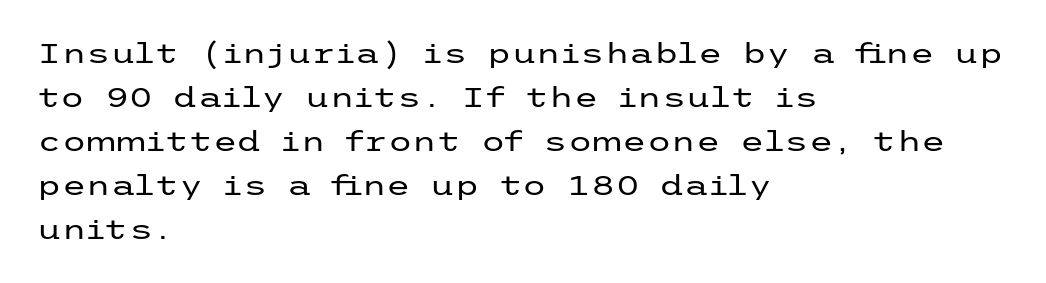
The image shows 28 px regular-weight, wide sans-serif type, upright; set left-aligned, normal line spacing (1.57x), normal letter spacing, not underlined; low stroke contrast and a medium x-height.
